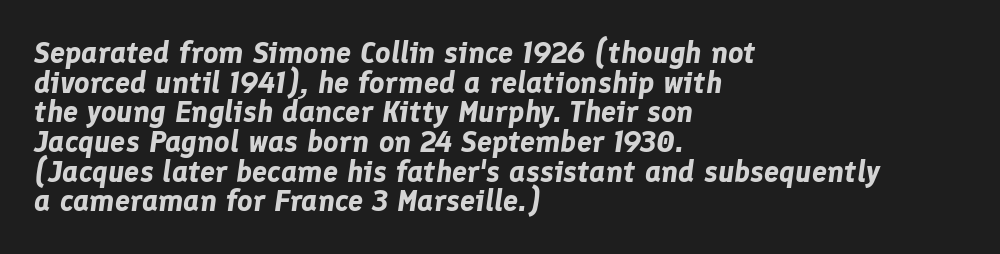
Q: Is the text bold? A: Yes.
Q: Is the text italic (slanted)? A: Yes, it leans right by about 8 degrees.
Q: Is the text underlined? A: No.
Q: How is the paragraph aligned? A: Left-aligned.
Q: Is the spacing between letters normal or unusually wide? A: Normal.
Q: Is the spacing between lines tight, normal or loose? A: Tight.
Q: Width (condensed, normal, or wide)? A: Normal.
Q: Stroke contrast? A: Low.
Q: x-height? A: Medium.
Q: Monospaced? A: No.
